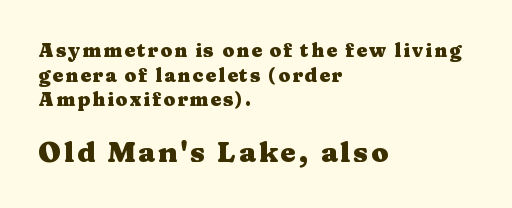
Descenders hang freely into open space. Leftover space on each line is placed entirely after the last word. The leading is moderate, giving the passage an even texture. Posture: upright roman. The type family on display is of the serif kind. Of the two passages, the one underneath uses the larger point size.
